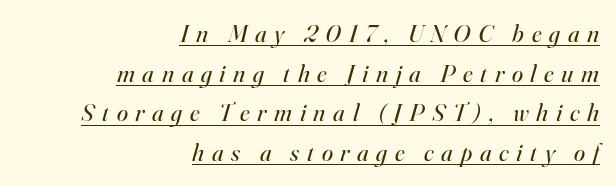
What stands out about the letter spacing? Its width — letters are far apart. The words here are underlined. The setting favours the right margin, as signatures and pull-quotes sometimes do. These lines were composed using italics. Vertically, the passage feels balanced, rows spaced as you'd expect. Unbolded letterforms with no extra heft.
